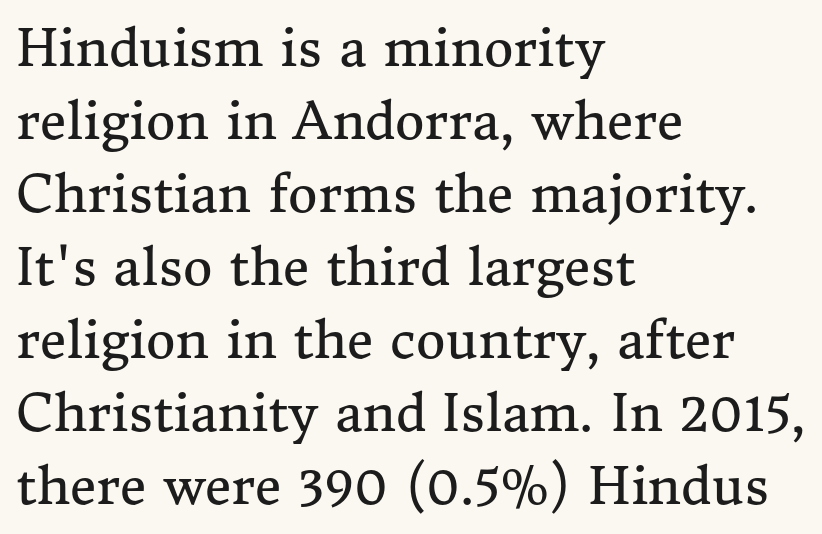
Q: Is the text bold? A: No.
Q: Is the text italic (slanted)? A: No, it is upright.
Q: Is the typeface a serif or a sans-serif typeface? A: Serif.
Q: Is the text underlined? A: No.
Q: How is the paragraph aligned? A: Left-aligned.
Q: Is the spacing between letters normal or unusually wide? A: Normal.
Q: Is the spacing between lines tight, normal or loose? A: Normal.
Q: Width (condensed, normal, or wide)? A: Normal.
Q: Stroke contrast? A: Medium.
Q: x-height? A: Medium.
Q: Monospaced? A: No.
